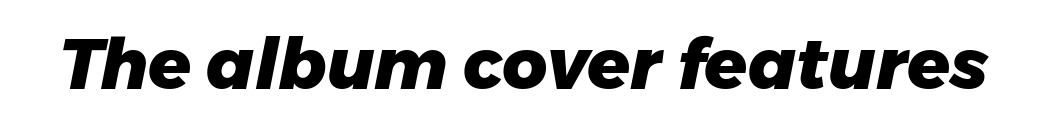
{"italic": "yes", "lean": "right", "slant_degrees": 11, "bold": "yes", "weight": "heavy", "width": "normal", "stroke_contrast": "low", "x_height": "medium", "monospaced": "no", "underline": "no", "letter_spacing": "normal", "letter_spacing_em": 0.0, "glyph_px": 70}
